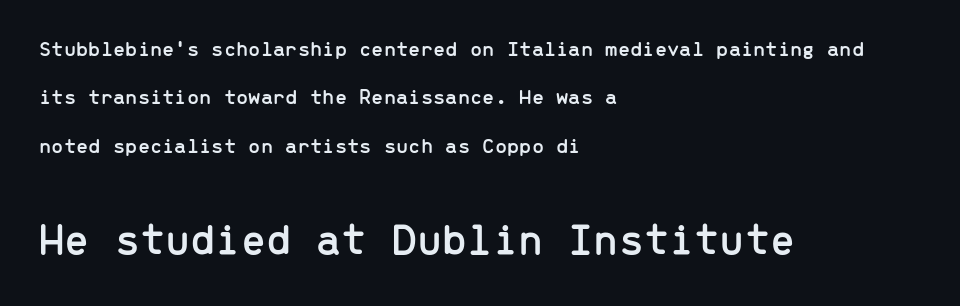
Looks like terminal output: every glyph gets an equal slot. One-word summary of the alignment: left. The passage shown stacks its lines with a broad gap. The gaps between neighbouring characters are ordinary and unremarkable. Underlining? Definitely not there.
